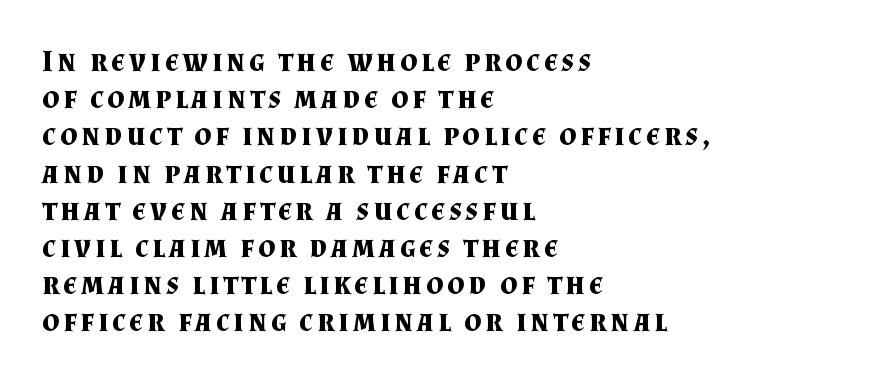
The image shows 30 px bold serif type, upright; set left-aligned, line spacing 1.24x, not underlined; medium stroke contrast and a small x-height.
